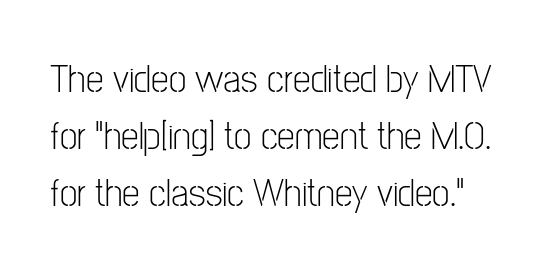
{"serif": "no", "italic": "no", "bold": "no", "weight": "light", "width": "condensed", "stroke_contrast": "low", "x_height": "medium", "monospaced": "no", "underline": "no", "line_spacing": "normal", "line_spacing_ratio": 1.43, "letter_spacing": "normal", "letter_spacing_em": 0.0, "glyph_px": 40}
